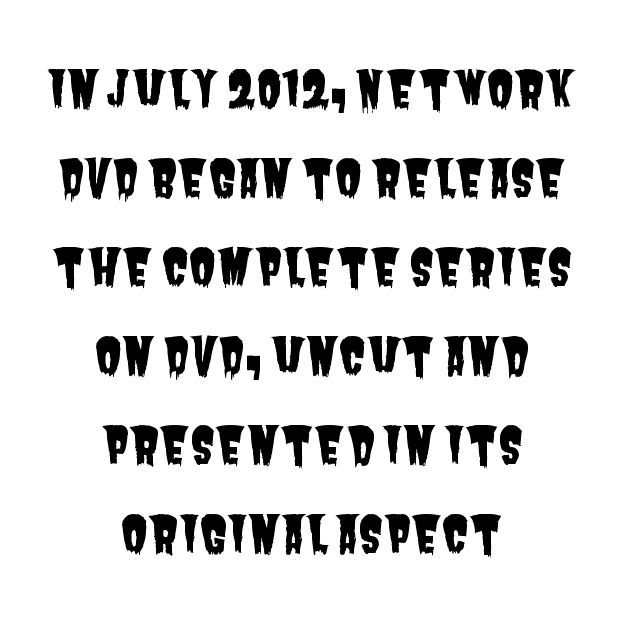
Words appear dense and cohesive because spacing is normal. A typesetter would label this face a sans. These lines stack symmetrically, like a column narrowing and widening about its center. The baseline area is clear. These lines are rendered in a variable-pitch font.
